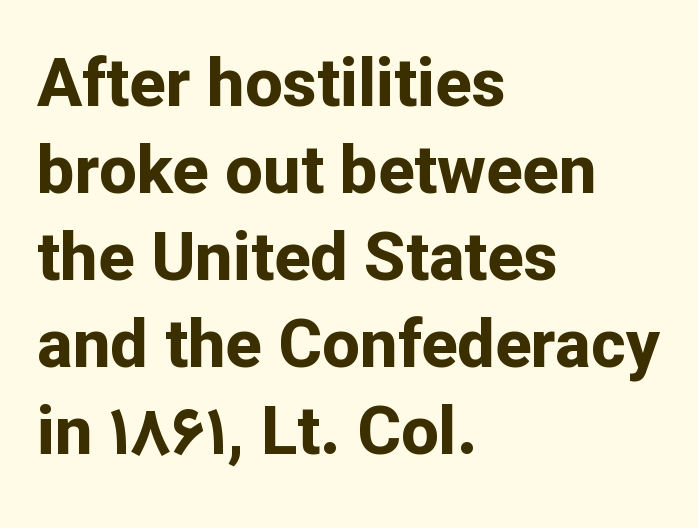
Q: Is the text bold? A: Yes.
Q: Is the text italic (slanted)? A: No, it is upright.
Q: Is the typeface a serif or a sans-serif typeface? A: Sans-serif.
Q: Is the text underlined? A: No.
Q: How is the paragraph aligned? A: Left-aligned.
Q: Is the spacing between letters normal or unusually wide? A: Normal.
Q: Is the spacing between lines tight, normal or loose? A: Normal.
Q: Width (condensed, normal, or wide)? A: Normal.
Q: Stroke contrast? A: Low.
Q: x-height? A: Medium.
Q: Monospaced? A: No.
